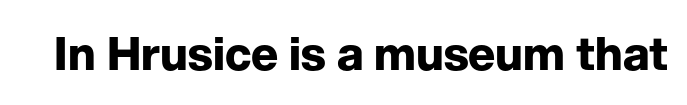
The type family on display is of the sans-serif kind. The area under the type is left untouched. Set as a true bold cut, around the 700 mark. Letter spacing: default. Each letter keeps its own natural width here, so spacing adapts to shape. A typesetter would mark this as roman, not italic.
